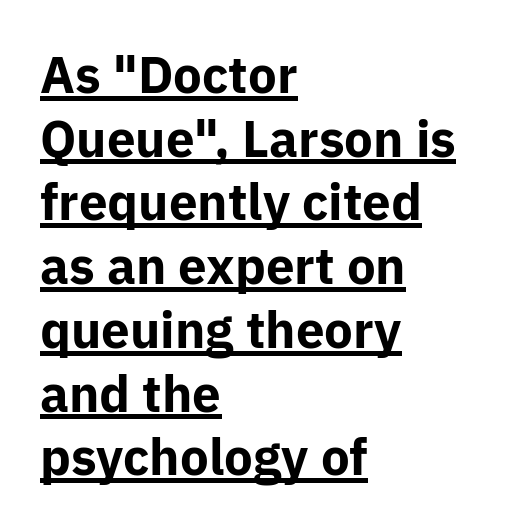
Q: Is the text bold? A: Yes.
Q: Is the text italic (slanted)? A: No, it is upright.
Q: Is the typeface a serif or a sans-serif typeface? A: Sans-serif.
Q: Is the text underlined? A: Yes.
Q: How is the paragraph aligned? A: Left-aligned.
Q: Is the spacing between letters normal or unusually wide? A: Normal.
Q: Is the spacing between lines tight, normal or loose? A: Normal.
Q: Width (condensed, normal, or wide)? A: Normal.
Q: Stroke contrast? A: Low.
Q: x-height? A: Medium.
Q: Monospaced? A: No.
